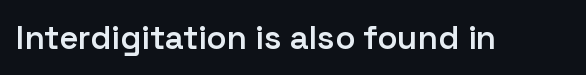
Q: Is the text bold? A: Semi-bold.
Q: Is the text italic (slanted)? A: No, it is upright.
Q: Is the typeface a serif or a sans-serif typeface? A: Sans-serif.
Q: Is the text underlined? A: No.
Q: Is the spacing between letters normal or unusually wide? A: Normal.
Q: Width (condensed, normal, or wide)? A: Normal.
Q: Stroke contrast? A: Low.
Q: x-height? A: Medium.
Q: Monospaced? A: No.
